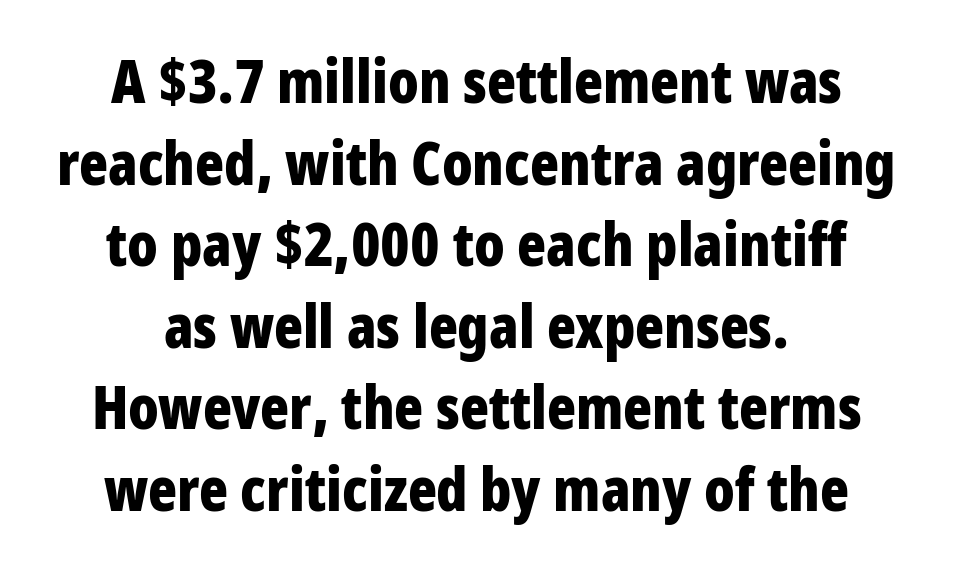
Compared with typical paragraphs, the rows here are spaced about the same. Typographically, this falls in the sans-serif category. A full-strength bold gives these letters their thick strokes. Tracking value appears to be zero — textbook default spacing. The passage shown is typed in a proportional face where columns would drift.
